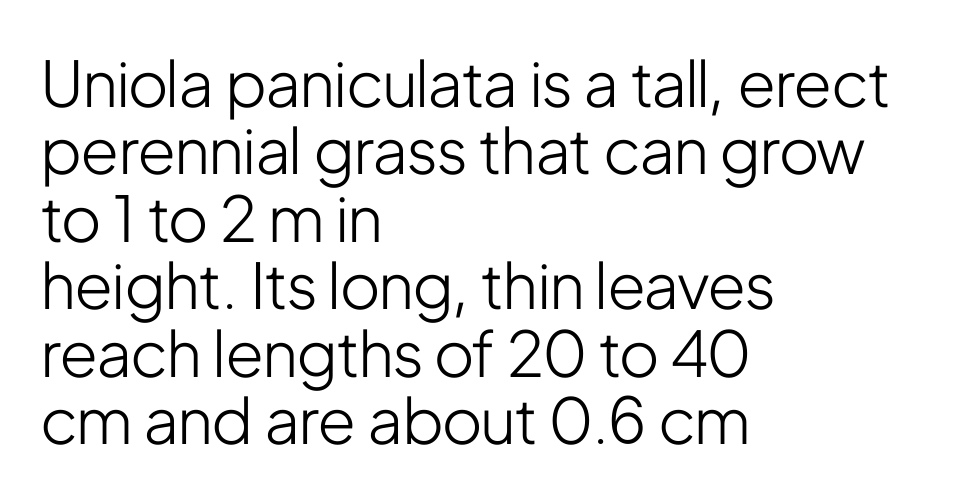
Q: Is the text bold? A: No.
Q: Is the text italic (slanted)? A: No, it is upright.
Q: Is the typeface a serif or a sans-serif typeface? A: Sans-serif.
Q: Is the text underlined? A: No.
Q: How is the paragraph aligned? A: Left-aligned.
Q: Is the spacing between letters normal or unusually wide? A: Normal.
Q: Is the spacing between lines tight, normal or loose? A: Tight.
Q: Width (condensed, normal, or wide)? A: Condensed.
Q: Stroke contrast? A: Low.
Q: x-height? A: Medium.
Q: Monospaced? A: No.
